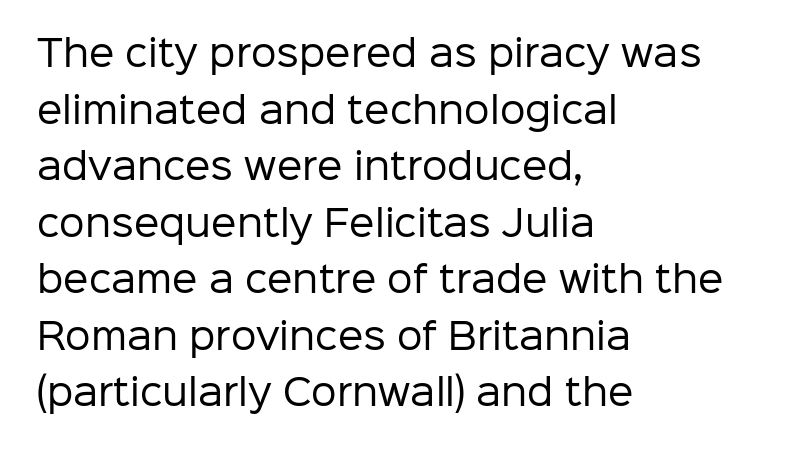
In CSS terms this would be text-align: left. Weight: in the light-to-regular range. Serifs: no, the terminals of the letterforms are clean. A typesetter would call this zero additional tracking. Descenders hang freely into open space. Normally led — the rows are evenly, conventionally spaced.
